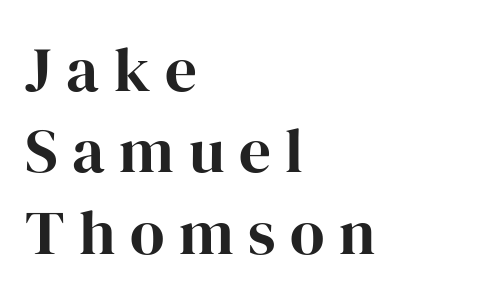
{"serif": "yes", "italic": "no", "width": "normal", "stroke_contrast": "high", "x_height": "medium", "monospaced": "no", "underline": "no", "align": "left", "line_spacing": "normal", "line_spacing_ratio": 1.29, "letter_spacing": "wide", "letter_spacing_em": 0.23, "glyph_px": 63}
